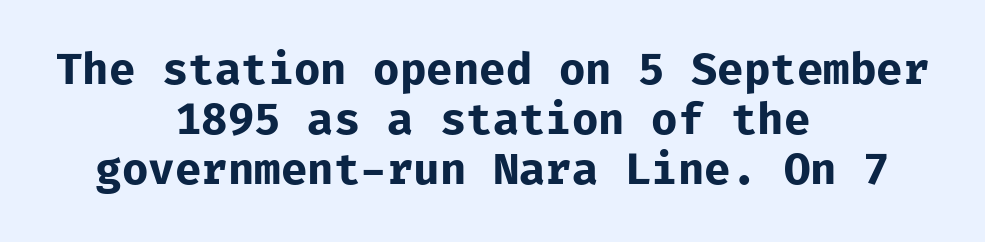
The tracking reads as untouched default to a designer's eye. To sum up the face: it is a sans, with no serifs. Visually the block forms a symmetrical silhouette, jagged on both flanks. Lines of text with bare space underneath.
